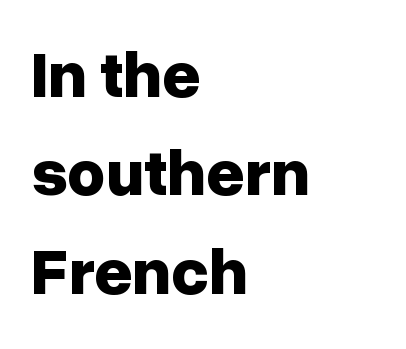
{"serif": "no", "italic": "no", "bold": "yes", "weight": "bold", "width": "normal", "stroke_contrast": "low", "x_height": "medium", "monospaced": "no", "underline": "no", "align": "left", "line_spacing": "normal", "line_spacing_ratio": 1.49, "letter_spacing": "normal", "letter_spacing_em": 0.0, "glyph_px": 66}
